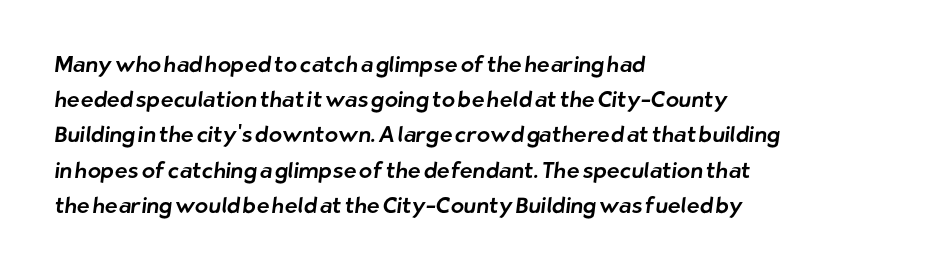
{"underline": "no", "align": "left", "line_spacing": "normal", "line_spacing_ratio": 1.6, "letter_spacing": "normal", "letter_spacing_em": 0.0, "glyph_px": 22}
